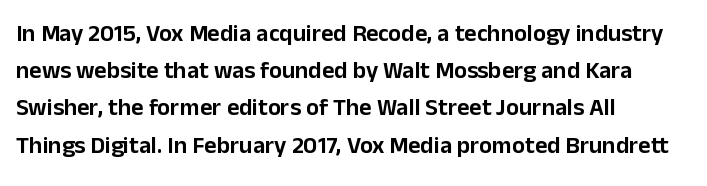
Interline gaps are of average width in this sample. The letters stand upright; this is a roman face. The face used here is rendered with its standard letterfit. Leftover space on each line is placed entirely after the last word. Beneath every word, the page is bare.
